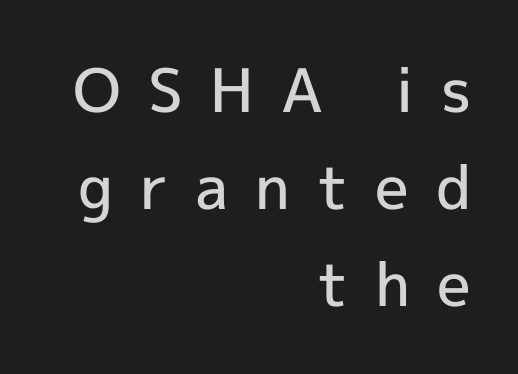
Q: Is the text bold? A: Semi-bold.
Q: Is the text italic (slanted)? A: No, it is upright.
Q: Is the typeface a serif or a sans-serif typeface? A: Sans-serif.
Q: Is the text underlined? A: No.
Q: How is the paragraph aligned? A: Right-aligned.
Q: Is the spacing between letters normal or unusually wide? A: Unusually wide.
Q: Is the spacing between lines tight, normal or loose? A: Normal.
Q: Width (condensed, normal, or wide)? A: Normal.
Q: x-height? A: Medium.
Q: Monospaced? A: No.
